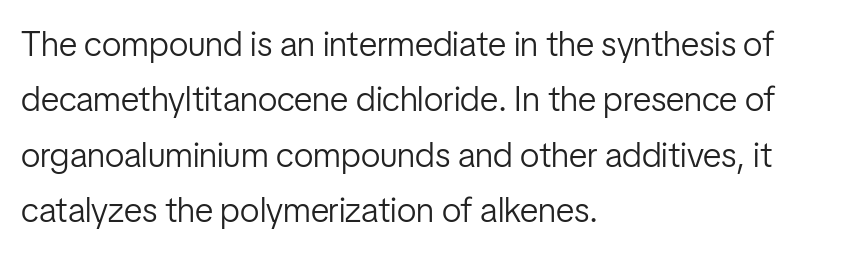
Q: Is the text bold? A: No.
Q: Is the text italic (slanted)? A: No, it is upright.
Q: Is the typeface a serif or a sans-serif typeface? A: Sans-serif.
Q: Is the text underlined? A: No.
Q: How is the paragraph aligned? A: Left-aligned.
Q: Is the spacing between letters normal or unusually wide? A: Normal.
Q: Is the spacing between lines tight, normal or loose? A: Normal.
Q: Width (condensed, normal, or wide)? A: Condensed.
Q: Stroke contrast? A: Low.
Q: x-height? A: Medium.
Q: Monospaced? A: No.
